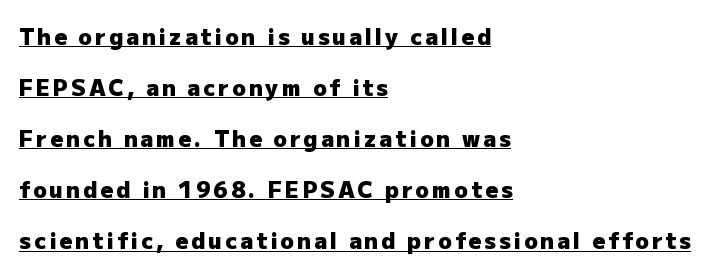
The image shows 22 px bold type, upright; set left-aligned, loose line spacing (2.32x), underlined.
